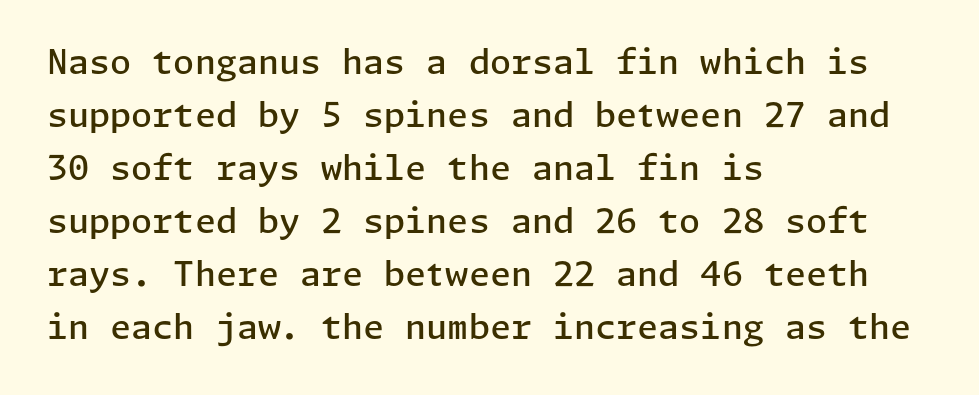
The image shows 34 px semibold sans-serif type, upright; set left-aligned, normal line spacing (1.56x), normal letter spacing, not underlined; low stroke contrast and a medium x-height.
